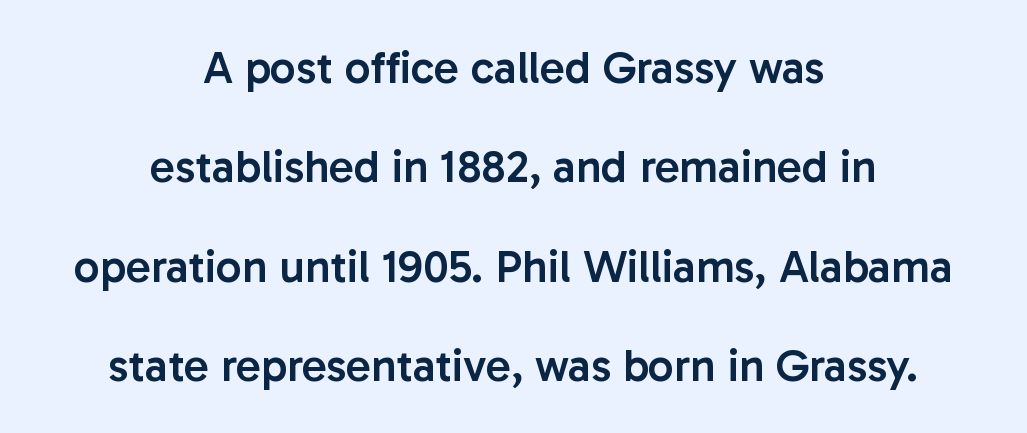
{"serif": "no", "italic": "no", "bold": "semi", "weight": "semibold", "width": "normal", "stroke_contrast": "low", "x_height": "medium", "monospaced": "no", "underline": "no", "align": "center", "line_spacing": "loose", "line_spacing_ratio": 2.16, "letter_spacing": "normal", "letter_spacing_em": 0.0, "glyph_px": 46}
